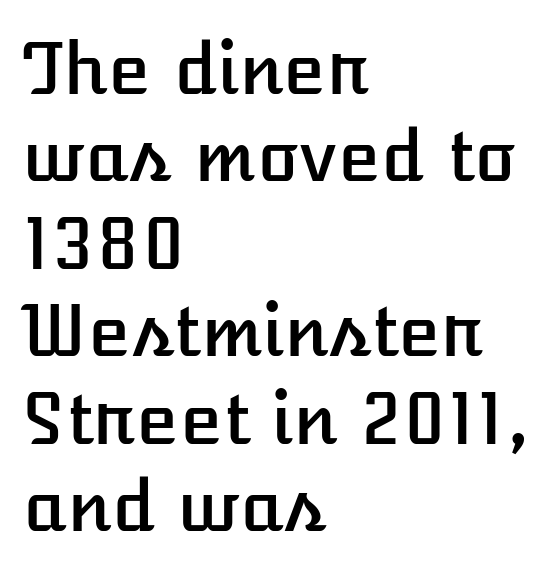
Regarding leading, the lines here are spaced in the standard way. Honestly, there is no underline to notice here at all. No extra tracking has been applied to these lines. Is this a fixed-width face? No — the glyphs have proportional, varying widths.
